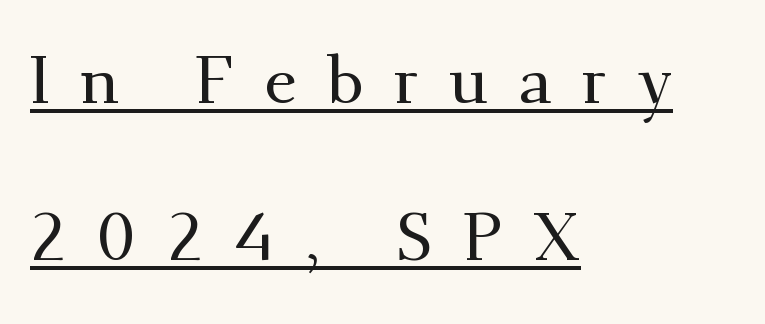
Q: Is the text italic (slanted)? A: No, it is upright.
Q: Is the typeface a serif or a sans-serif typeface? A: Serif.
Q: Is the text underlined? A: Yes.
Q: How is the paragraph aligned? A: Left-aligned.
Q: Is the spacing between letters normal or unusually wide? A: Unusually wide.
Q: Is the spacing between lines tight, normal or loose? A: Loose.
Q: Width (condensed, normal, or wide)? A: Normal.
Q: Stroke contrast? A: Medium.
Q: x-height? A: Small.
Q: Monospaced? A: No.
